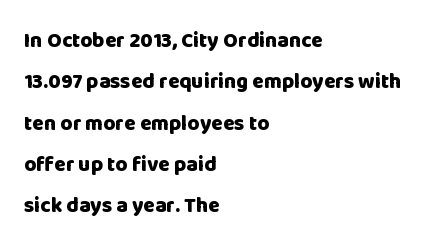
Q: Is the text bold? A: Yes.
Q: Is the text italic (slanted)? A: No, it is upright.
Q: Is the text underlined? A: No.
Q: How is the paragraph aligned? A: Left-aligned.
Q: Is the spacing between letters normal or unusually wide? A: Normal.
Q: Is the spacing between lines tight, normal or loose? A: Loose.
